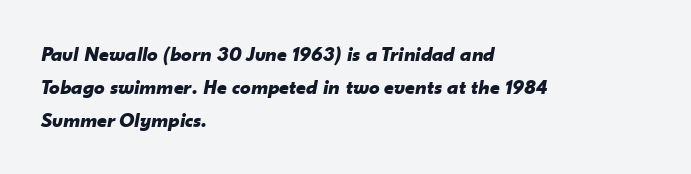
The image shows 21 px bold type, italic (leaning right); set left-aligned, normal line spacing (1.58x), normal letter spacing, not underlined.
